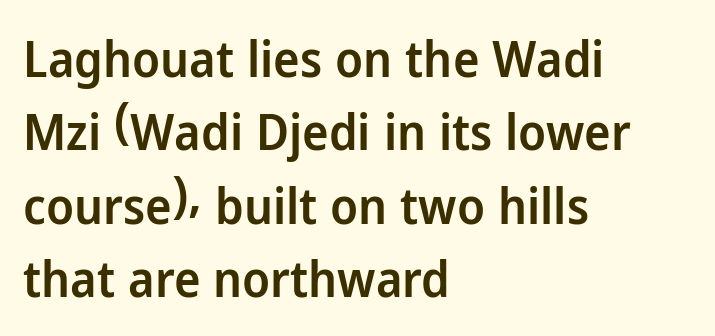
Compared with a centered layout, this one pins lines to the left instead. Underlining? Definitely not there. Are there feet on the stems? There aren't — it's a sans. A bit beefed up — I'd call it semibold rather than bold. When letters stand straight like this, we call the style roman or upright.
